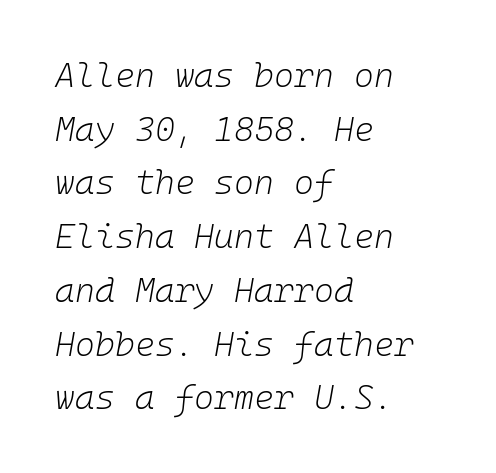
One-word summary of the alignment: left. Letters rest on an invisible, unmarked baseline. Looks like terminal output: every glyph gets an equal slot. Evenly set lines give the paragraph a standard silhouette. Caption: face not bold, strokes unweighted.
